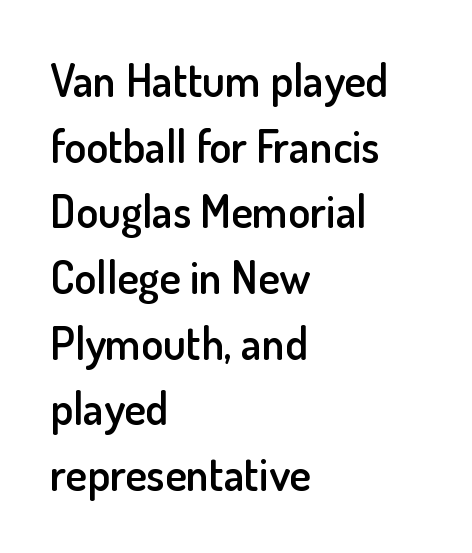
The image shows 45 px semibold sans-serif type, upright; set left-aligned, normal line spacing (1.46x), normal letter spacing, not underlined; low stroke contrast and a small x-height.
